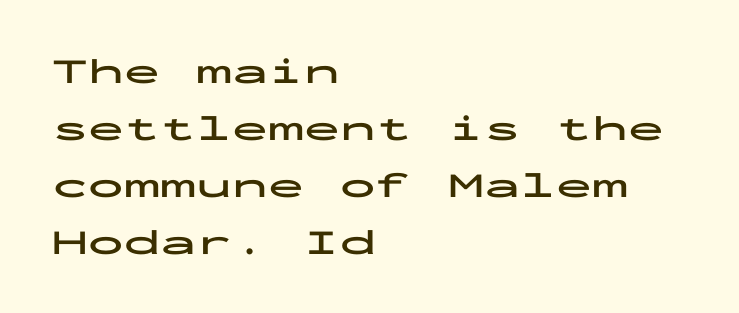
A classic flush-left, rag-right setting is used for this passage. A typesetter would call this monospace, since all characters share one set width. Each letter's strokes conclude bluntly, with no projecting serifs. A typesetter would mark this as roman, not italic. Typesetter's note: full bold, strokes at maximum text heaviness.
